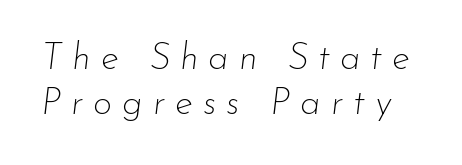
Q: Is the text bold? A: No.
Q: Is the text italic (slanted)? A: Yes, it leans right by about 7 degrees.
Q: Is the text underlined? A: No.
Q: Is the spacing between letters normal or unusually wide? A: Unusually wide.
Q: Width (condensed, normal, or wide)? A: Normal.
Q: Stroke contrast? A: Low.
Q: x-height? A: Small.
Q: Monospaced? A: No.
